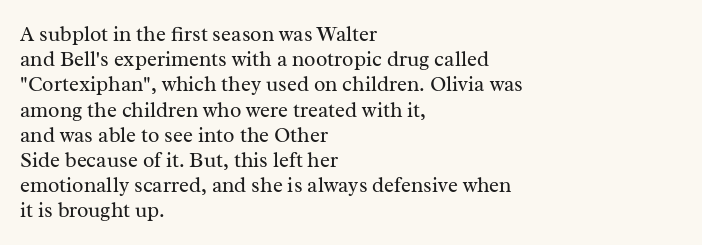
The image shows 21 px text type, upright; set left-aligned, line spacing 1.2x, normal letter spacing, not underlined.
